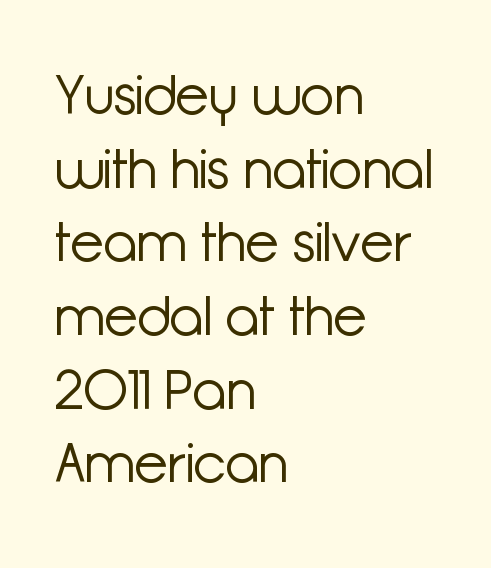
{"serif": "no", "italic": "no", "bold": "no", "weight": "light", "width": "normal", "stroke_contrast": "low", "x_height": "medium", "monospaced": "no", "underline": "no", "align": "left", "line_spacing": "normal", "line_spacing_ratio": 1.34, "letter_spacing": "normal", "letter_spacing_em": 0.0, "glyph_px": 55}
